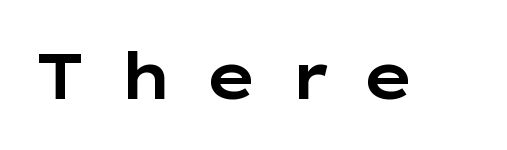
The image shows 65 px wide sans-serif type, upright; set unusually wide letter spacing (+0.47 em), not underlined; low stroke contrast and a medium x-height.
